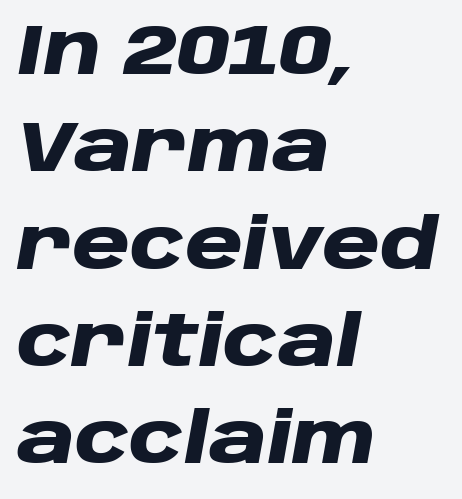
This is heavy type, rendered in bold. An italicized treatment has been applied to the whole sample. The passage is arranged the way most books set body copy — flush left. Honestly, the letter spacing is just normal — you wouldn't notice it. These lines are rendered in a variable-pitch font. The strip under each line holds only bare page.
